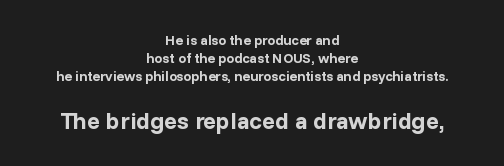
The paragraph has two soft edges and a firm central axis. Spacing between characters is what you'd get straight out of the box. Which of the two is more prominent by size? The second, at the bottom. Underline: absent. Unlike italic type, these characters show no tilt at all. How would I describe the line gaps? Plain and ordinary.
